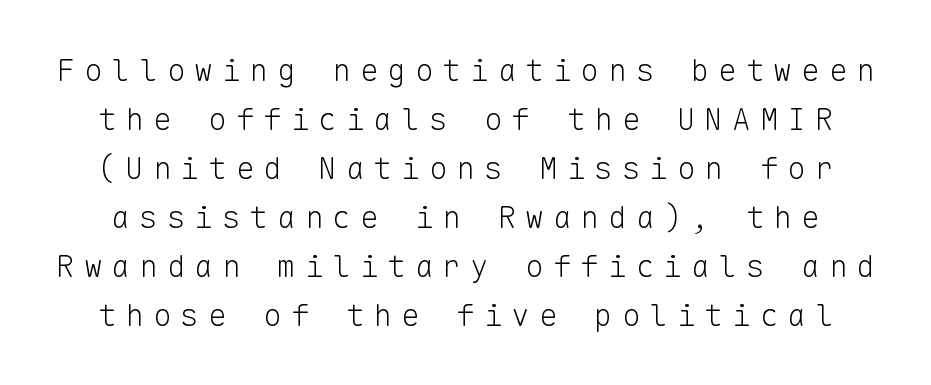
The baseline area is clear. The designer went with a sans here, leaving each stem footless. The letters march in equal steps, a hallmark of fixed-pitch type. The type sits square on the baseline with zero lean. This sample uses expanded letter spacing, leaving extra air between glyphs. If you measured baseline to baseline, you'd find a middling distance.
